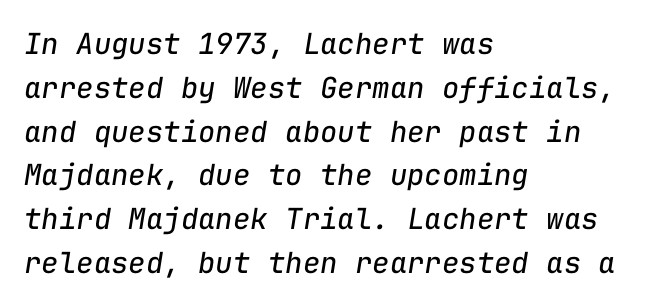
{"italic": "yes", "lean": "right", "slant_degrees": 9, "bold": "no", "weight": "regular", "width": "normal", "stroke_contrast": "low", "x_height": "medium", "monospaced": "yes", "underline": "no", "align": "left", "line_spacing": "normal", "line_spacing_ratio": 1.51, "letter_spacing": "normal", "letter_spacing_em": 0.0, "glyph_px": 29}
